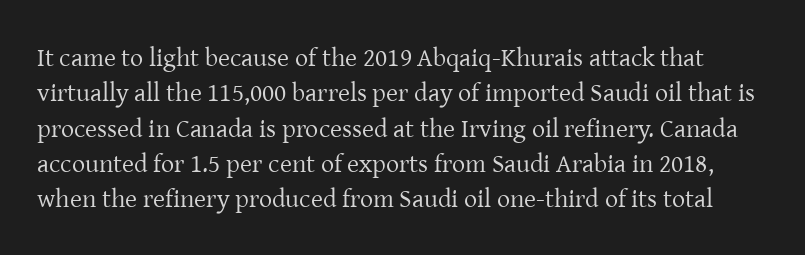
Spacing between characters is what you'd get straight out of the box. Honestly, the row spacing looks completely unremarkable. A light-to-regular cut is what we see here. Just letters on the line, the space beneath them empty. This is the regular roman posture of the typeface.
